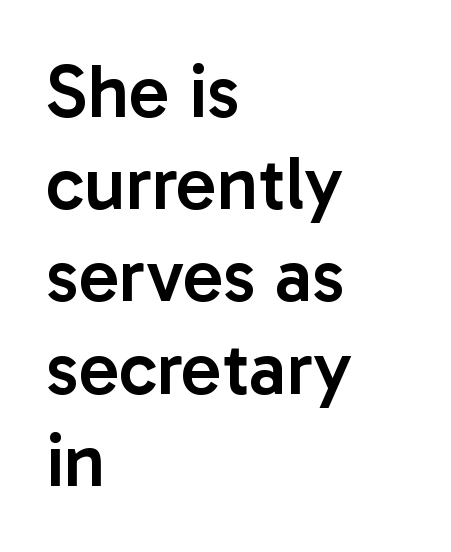
Q: Is the text bold? A: Semi-bold.
Q: Is the text italic (slanted)? A: No, it is upright.
Q: Is the typeface a serif or a sans-serif typeface? A: Sans-serif.
Q: Is the text underlined? A: No.
Q: How is the paragraph aligned? A: Left-aligned.
Q: Is the spacing between letters normal or unusually wide? A: Normal.
Q: Width (condensed, normal, or wide)? A: Normal.
Q: Stroke contrast? A: Low.
Q: x-height? A: Medium.
Q: Monospaced? A: No.
